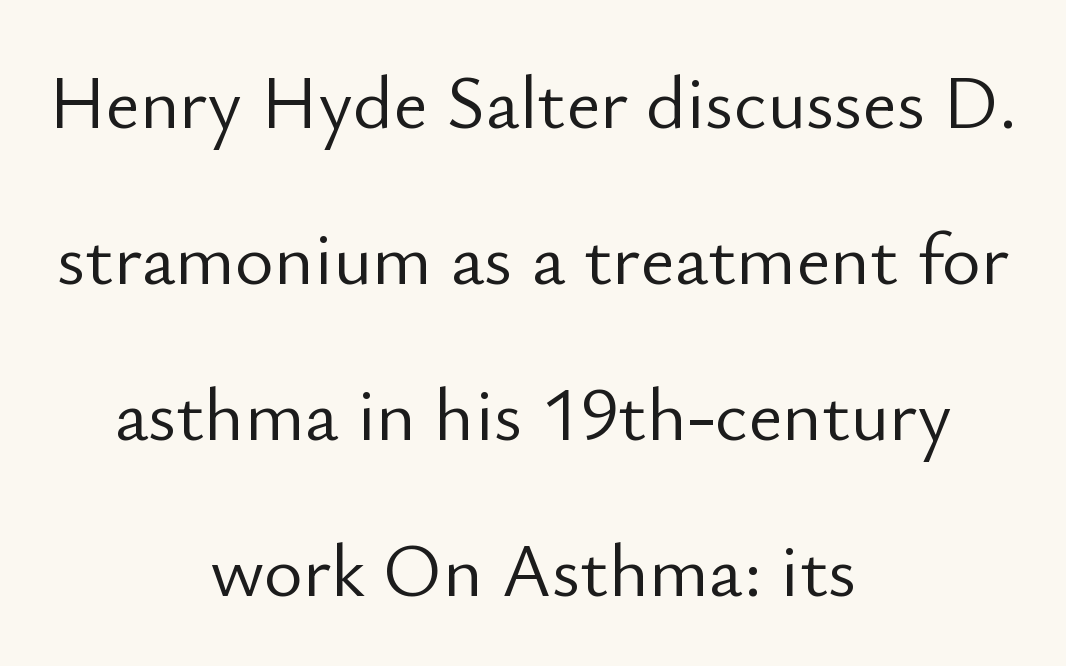
{"serif": "no", "italic": "no", "bold": "no", "weight": "light", "width": "normal", "stroke_contrast": "low", "x_height": "small", "monospaced": "no", "underline": "no", "align": "center", "line_spacing": "loose", "line_spacing_ratio": 2.08, "letter_spacing": "normal", "letter_spacing_em": 0.0, "glyph_px": 75}
